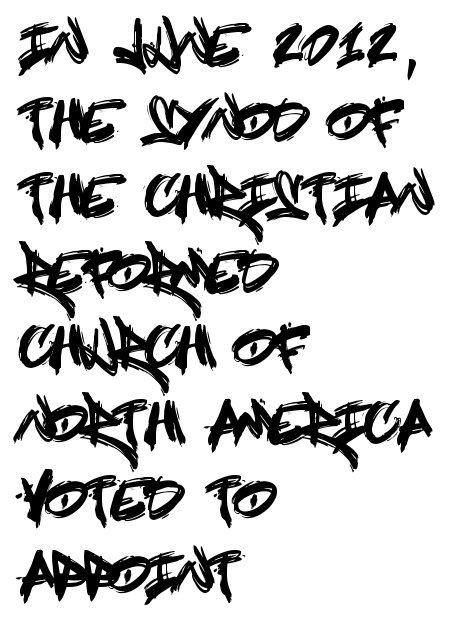
The image shows 56 px condensed sans-serif type; set left-aligned, normal line spacing (1.35x), normal letter spacing, not underlined; a large x-height.
